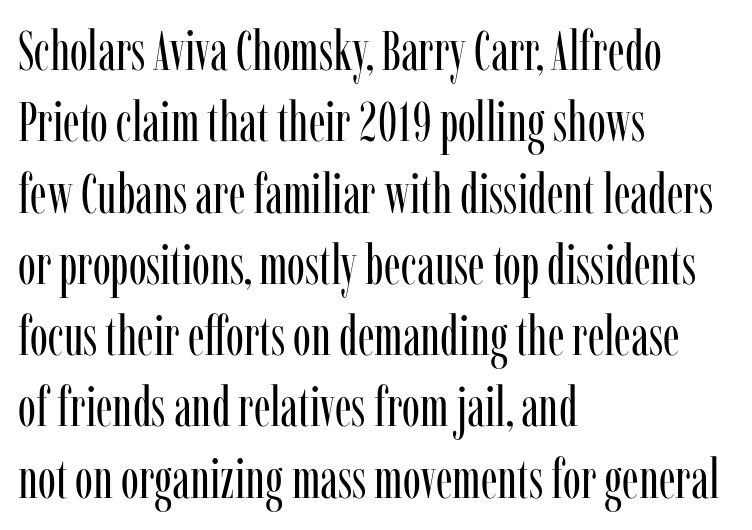
Counters stay open thanks to moderate or lighter strokes. Every row of glyphs begins at an identical x-position on the left. The glyphs are unaccompanied by any horizontal stroke below them. Tracking here is standard; glyphs follow each other at the usual distance. Notice how descenders clear the ascenders below comfortably — that's standard leading. The font's upright variant was chosen for this text.
